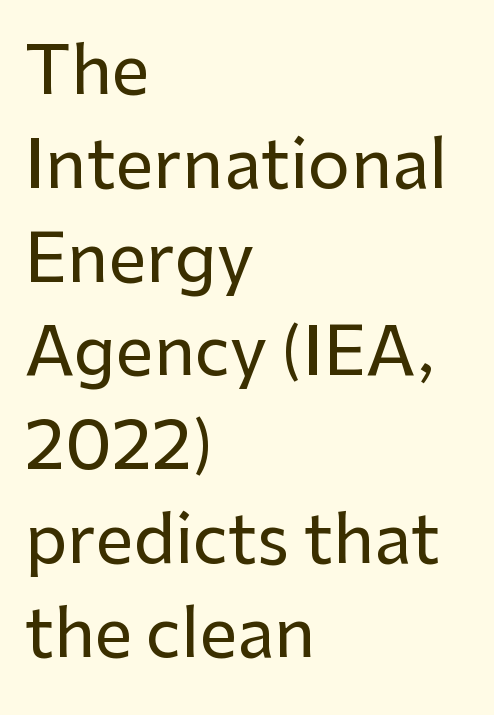
A typesetter would call this zero additional tracking. Is there much room between lines? A standard amount, neither cramped nor airy. You could not count columns in this text — the font is proportionally spaced. The specimen omits any rule beneath the text block's lines. This rendering uses left alignment, leaving the right contour irregular.
